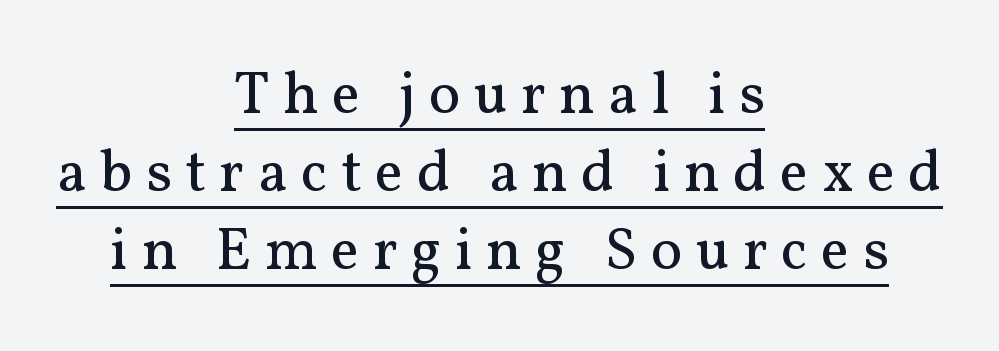
Q: Is the text bold? A: No.
Q: Is the text italic (slanted)? A: No, it is upright.
Q: Is the typeface a serif or a sans-serif typeface? A: Serif.
Q: Is the text underlined? A: Yes.
Q: How is the paragraph aligned? A: Centered.
Q: Is the spacing between letters normal or unusually wide? A: Unusually wide.
Q: Is the spacing between lines tight, normal or loose? A: Normal.
Q: Width (condensed, normal, or wide)? A: Normal.
Q: Stroke contrast? A: Medium.
Q: x-height? A: Medium.
Q: Monospaced? A: No.
